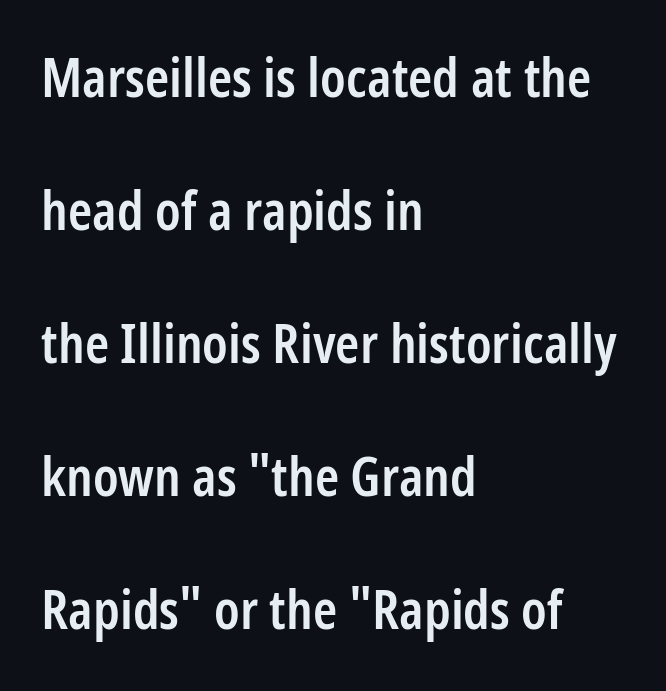
Q: Is the text bold? A: Semi-bold.
Q: Is the text italic (slanted)? A: No, it is upright.
Q: Is the typeface a serif or a sans-serif typeface? A: Sans-serif.
Q: Is the text underlined? A: No.
Q: How is the paragraph aligned? A: Left-aligned.
Q: Is the spacing between letters normal or unusually wide? A: Normal.
Q: Is the spacing between lines tight, normal or loose? A: Loose.
Q: Width (condensed, normal, or wide)? A: Condensed.
Q: Stroke contrast? A: Low.
Q: x-height? A: Medium.
Q: Monospaced? A: No.
